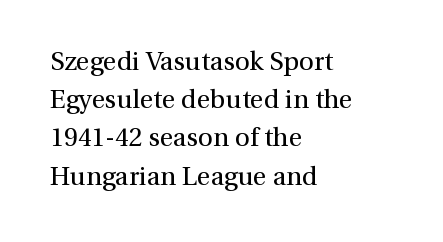
Q: Is the text bold? A: No.
Q: Is the text italic (slanted)? A: No, it is upright.
Q: Is the text underlined? A: No.
Q: How is the paragraph aligned? A: Left-aligned.
Q: Is the spacing between letters normal or unusually wide? A: Normal.
Q: Is the spacing between lines tight, normal or loose? A: Normal.
